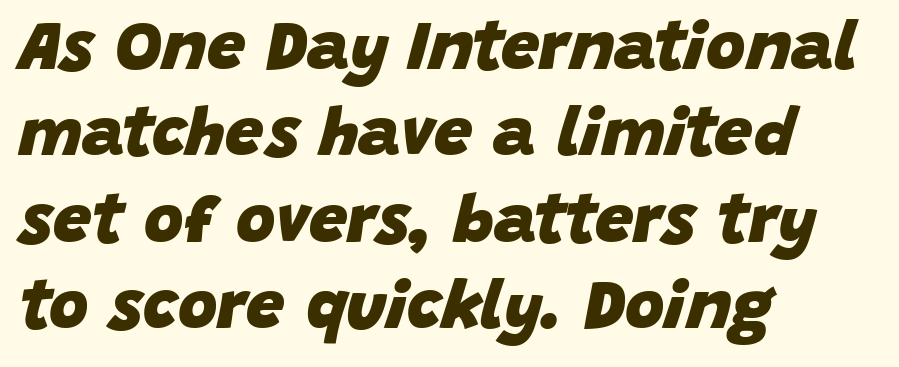
{"italic": "yes", "lean": "right", "slant_degrees": 15, "bold": "yes", "weight": "heavy", "width": "normal", "stroke_contrast": "low", "x_height": "large", "monospaced": "no", "underline": "no", "align": "left", "line_spacing": "normal", "line_spacing_ratio": 1.27, "letter_spacing": "normal", "letter_spacing_em": 0.0, "glyph_px": 68}
